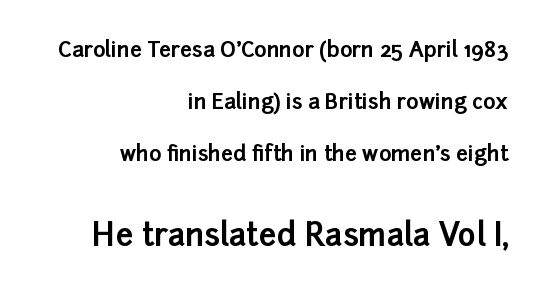
{"serif": "no", "italic": "no", "bold": "yes", "weight": "bold", "width": "normal", "stroke_contrast": "low", "x_height": "medium", "monospaced": "no", "underline": "no", "align": "right", "line_spacing": "loose", "line_spacing_ratio": 2.48, "letter_spacing": "normal", "letter_spacing_em": 0.0, "larger_block": "second", "size_ratio": 1.48, "glyph_px": 31}
